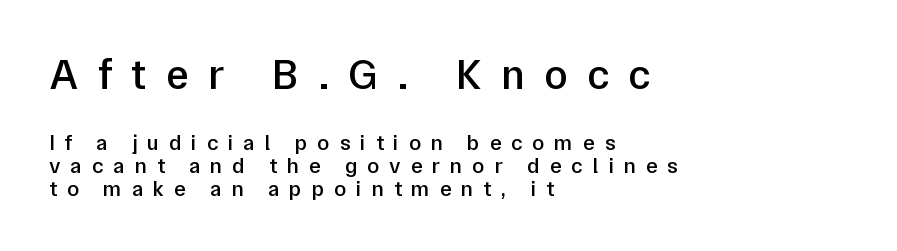
{"serif": "no", "italic": "no", "bold": "semi", "weight": "semibold", "width": "normal", "stroke_contrast": "low", "x_height": "medium", "monospaced": "no", "underline": "no", "align": "left", "line_spacing": "tight", "line_spacing_ratio": 1.05, "letter_spacing": "wide", "letter_spacing_em": 0.45, "larger_block": "first", "size_ratio": 1.95, "glyph_px": 43}
